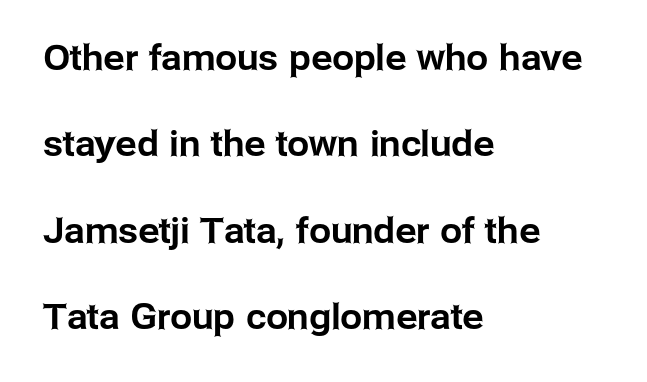
Inter-character spacing is left at the font's built-in metrics. Lines of text with bare space underneath. The letters advance in unequal steps, a hallmark of proportional type. No feet cap the strokes, marking this as sans-serif type. The type sits square on the baseline with zero lean.
